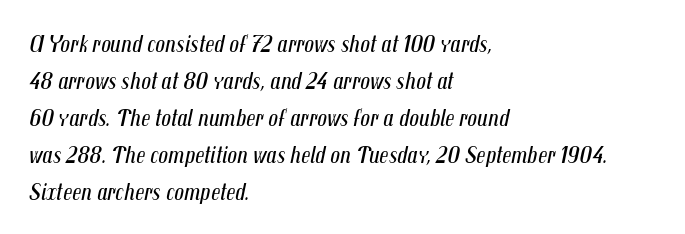
Q: Is the text bold? A: No.
Q: Is the text italic (slanted)? A: Yes, it leans right by about 12 degrees.
Q: Is the text underlined? A: No.
Q: How is the paragraph aligned? A: Left-aligned.
Q: Is the spacing between letters normal or unusually wide? A: Normal.
Q: Is the spacing between lines tight, normal or loose? A: Normal.
